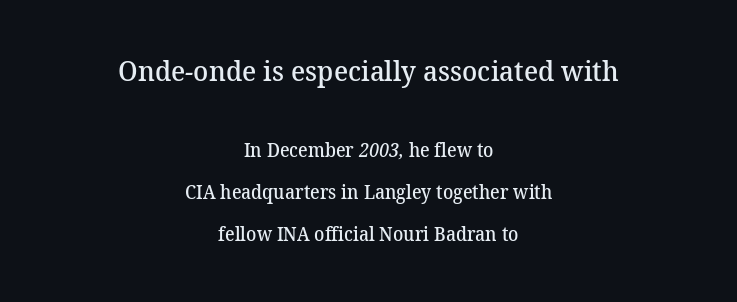
Q: Is the text bold? A: Semi-bold.
Q: Is the typeface a serif or a sans-serif typeface? A: Serif.
Q: Is the text underlined? A: No.
Q: How is the paragraph aligned? A: Centered.
Q: Is the spacing between letters normal or unusually wide? A: Normal.
Q: Is the spacing between lines tight, normal or loose? A: Loose.
Q: Which block of text is set in a larger size, the first (top) or the second (bottom)? A: The first (top) one.
Q: Width (condensed, normal, or wide)? A: Normal.
Q: Stroke contrast? A: Medium.
Q: x-height? A: Medium.
Q: Monospaced? A: No.
